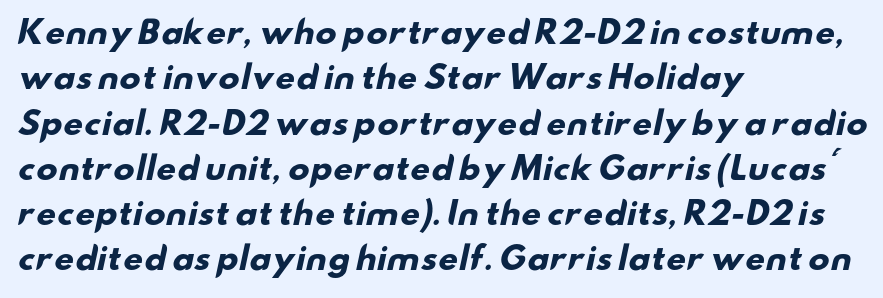
The image shows 31 px heavy, wide sans-serif type; set left-aligned, normal line spacing (1.46x), normal letter spacing, not underlined; low stroke contrast and a small x-height.
